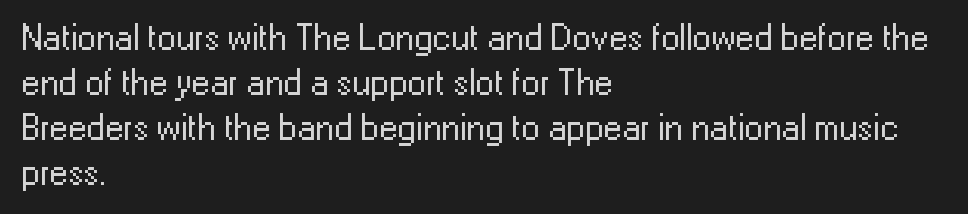
Q: Is the text bold? A: No.
Q: Is the text italic (slanted)? A: No, it is upright.
Q: Is the typeface a serif or a sans-serif typeface? A: Sans-serif.
Q: Is the text underlined? A: No.
Q: How is the paragraph aligned? A: Left-aligned.
Q: Is the spacing between letters normal or unusually wide? A: Normal.
Q: Width (condensed, normal, or wide)? A: Normal.
Q: Stroke contrast? A: Low.
Q: x-height? A: Medium.
Q: Monospaced? A: No.
